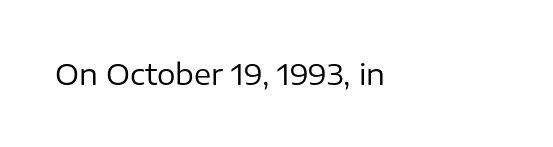
{"serif": "no", "italic": "no", "bold": "no", "weight": "regular", "width": "normal", "stroke_contrast": "low", "x_height": "medium", "monospaced": "no", "underline": "no", "align": "left", "letter_spacing": "normal", "letter_spacing_em": 0.0, "glyph_px": 29}
